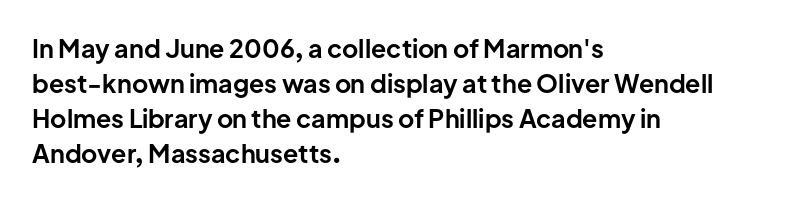
Q: Is the text bold? A: Yes.
Q: Is the text italic (slanted)? A: No, it is upright.
Q: Is the text underlined? A: No.
Q: How is the paragraph aligned? A: Left-aligned.
Q: Is the spacing between letters normal or unusually wide? A: Normal.
Q: Is the spacing between lines tight, normal or loose? A: Normal.
